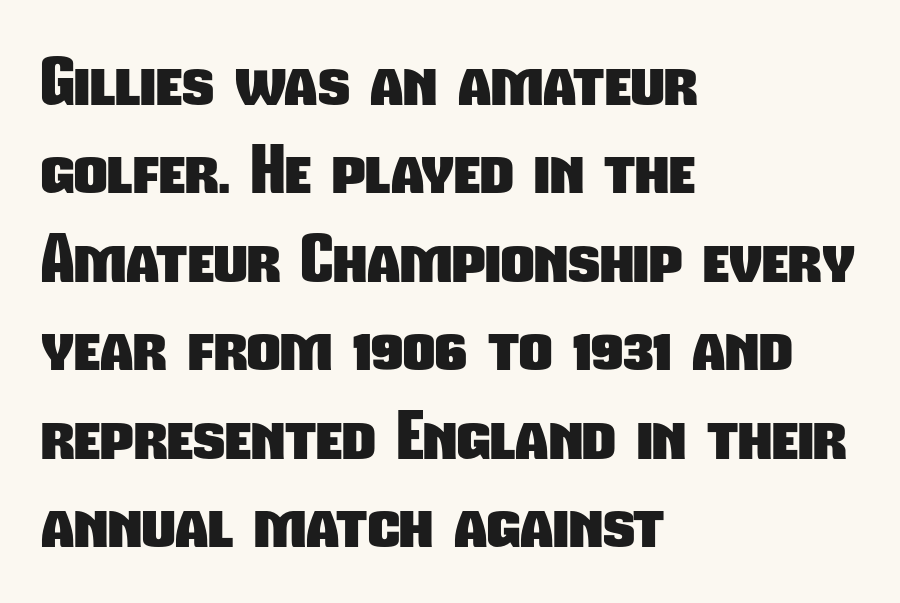
The image shows 65 px heavy, condensed sans-serif type; set left-aligned, normal line spacing (1.36x), normal letter spacing, not underlined; low stroke contrast and a medium x-height.
